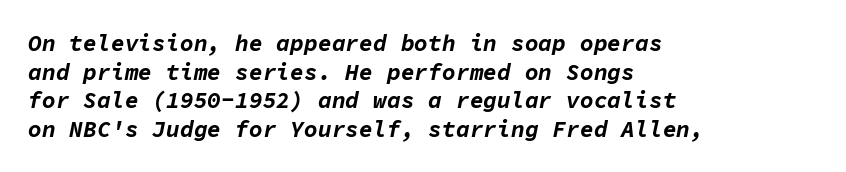
Q: Is the text bold? A: Yes.
Q: Is the text italic (slanted)? A: Yes, it leans right by about 11 degrees.
Q: Is the text underlined? A: No.
Q: How is the paragraph aligned? A: Left-aligned.
Q: Is the spacing between letters normal or unusually wide? A: Normal.
